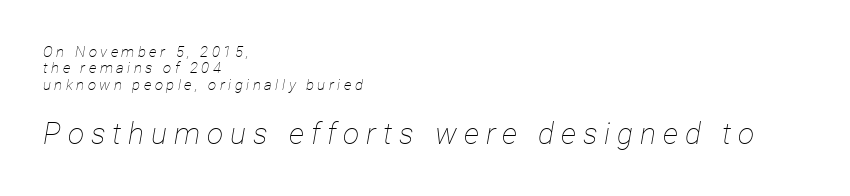
{"italic": "yes", "lean": "right", "slant_degrees": 12, "bold": "no", "weight": "thin", "width": "condensed", "stroke_contrast": "low", "x_height": "medium", "monospaced": "no", "underline": "no", "align": "left", "line_spacing": "tight", "line_spacing_ratio": 1.09, "letter_spacing": "wide", "letter_spacing_em": 0.23, "larger_block": "second", "size_ratio": 2.0, "glyph_px": 30}
